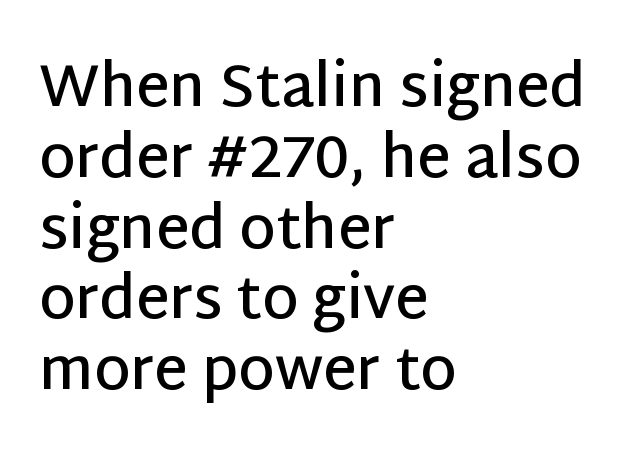
The image shows 58 px semibold sans-serif type, upright; set left-aligned, line spacing 1.22x, normal letter spacing, not underlined; low stroke contrast and a large x-height.
